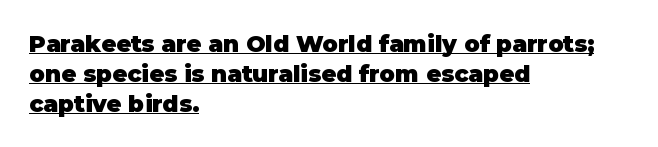
A student would call this left alignment; a typographer would say flush left, rag right. A full-strength bold gives these letters their thick strokes. This sample keeps an unexceptional amount of space between lines. Italic: no, the glyphs are upright roman. Underline: present.
